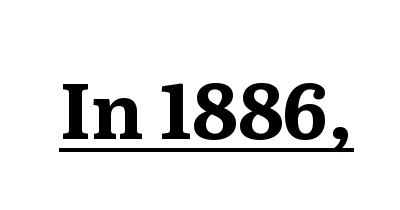
Does the lettering tilt? It doesn't — this is upright. Old-style or modern, the face here clearly has serifs. Stroke thickness is high; the sample reads as a true bold. The face used here is proportionally spaced, like ordinary book or web type. The line texture is even and compact thanks to regular tracking. Each line of the rendering has a horizontal stroke beneath the glyphs.
